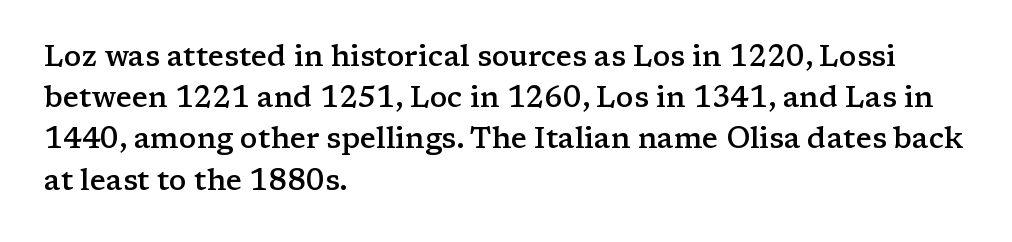
{"serif": "yes", "italic": "no", "bold": "semi", "weight": "semibold", "width": "wide", "stroke_contrast": "low", "x_height": "medium", "monospaced": "no", "underline": "no", "align": "left", "line_spacing": "normal", "line_spacing_ratio": 1.42, "letter_spacing": "normal", "letter_spacing_em": 0.0, "glyph_px": 29}
